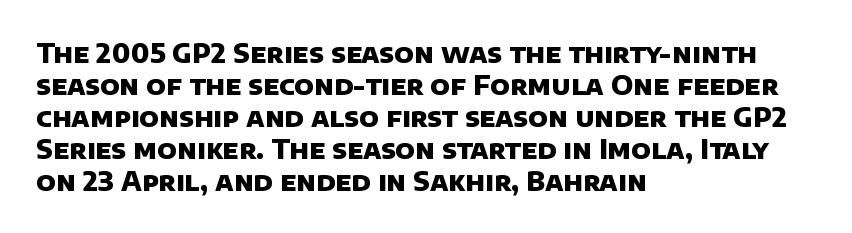
{"bold": "yes", "underline": "no", "align": "left", "line_spacing_ratio": 1.23, "letter_spacing": "normal", "letter_spacing_em": 0.0, "glyph_px": 26}
